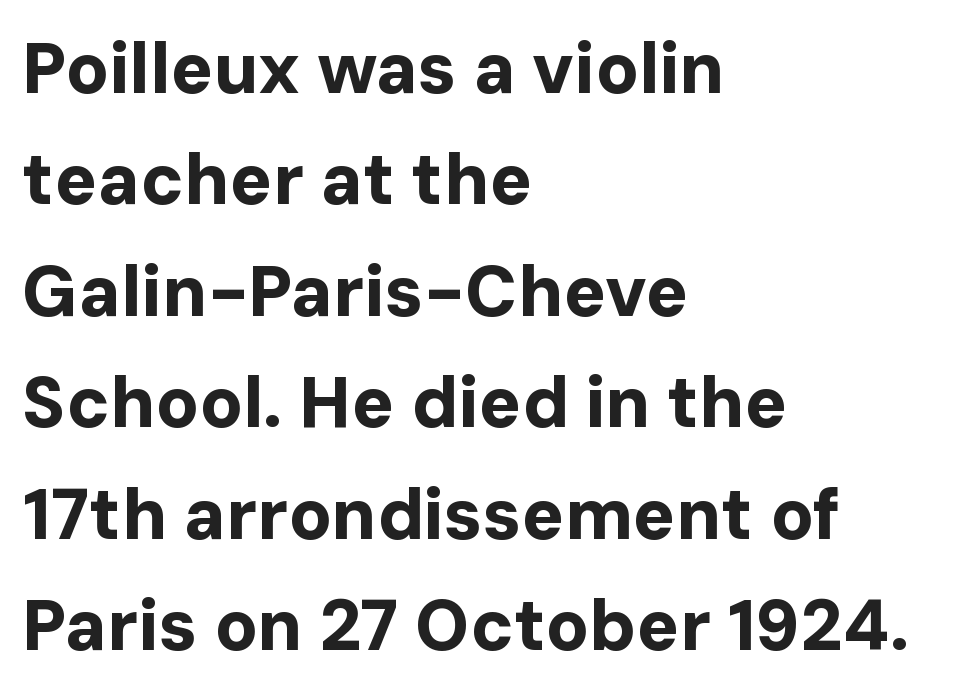
Q: Is the text bold? A: Yes.
Q: Is the text italic (slanted)? A: No, it is upright.
Q: Is the typeface a serif or a sans-serif typeface? A: Sans-serif.
Q: Is the text underlined? A: No.
Q: How is the paragraph aligned? A: Left-aligned.
Q: Is the spacing between letters normal or unusually wide? A: Normal.
Q: Is the spacing between lines tight, normal or loose? A: Normal.
Q: Width (condensed, normal, or wide)? A: Normal.
Q: Stroke contrast? A: Low.
Q: x-height? A: Medium.
Q: Monospaced? A: No.
